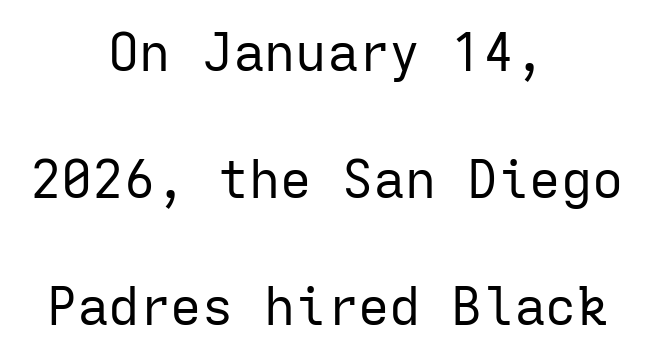
Q: Is the text bold? A: No.
Q: Is the text italic (slanted)? A: No, it is upright.
Q: Is the typeface a serif or a sans-serif typeface? A: Sans-serif.
Q: Is the text underlined? A: No.
Q: How is the paragraph aligned? A: Centered.
Q: Is the spacing between letters normal or unusually wide? A: Normal.
Q: Is the spacing between lines tight, normal or loose? A: Loose.
Q: Width (condensed, normal, or wide)? A: Normal.
Q: Stroke contrast? A: Low.
Q: x-height? A: Medium.
Q: Monospaced? A: Yes.
